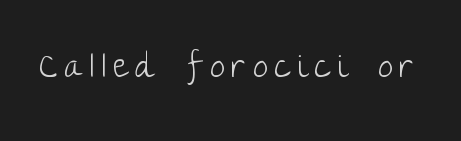
The image shows 34 px light sans-serif type, upright; set unusually wide letter spacing (+0.2 em), not underlined; low stroke contrast and a large x-height.
